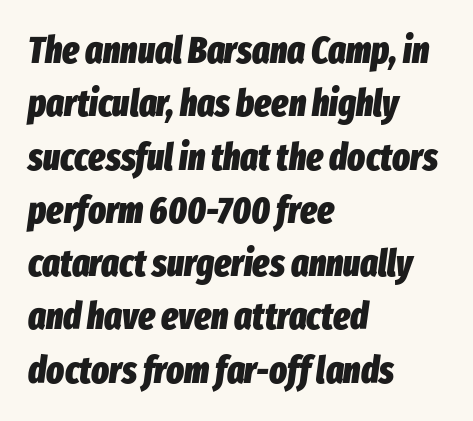
{"italic": "yes", "lean": "right", "slant_degrees": 8, "bold": "yes", "weight": "heavy", "width": "condensed", "stroke_contrast": "low", "x_height": "medium", "monospaced": "no", "underline": "no", "align": "left", "line_spacing": "normal", "line_spacing_ratio": 1.44, "letter_spacing": "normal", "letter_spacing_em": 0.0, "glyph_px": 37}
